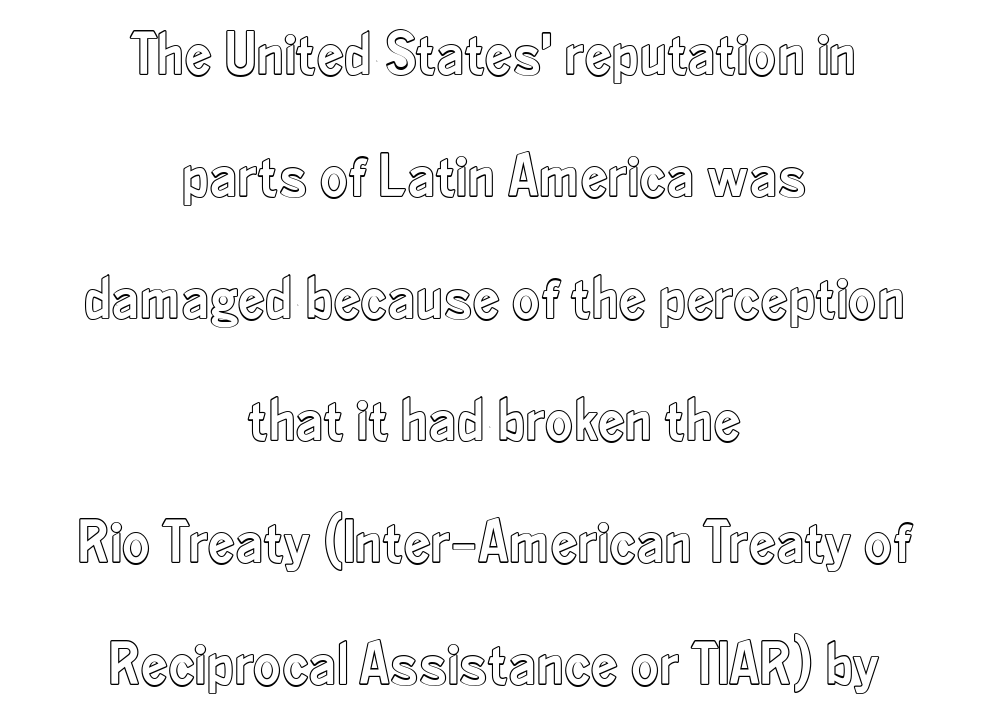
Q: Is the text italic (slanted)? A: No, it is upright.
Q: Is the text underlined? A: No.
Q: How is the paragraph aligned? A: Centered.
Q: Is the spacing between letters normal or unusually wide? A: Normal.
Q: Is the spacing between lines tight, normal or loose? A: Loose.
Q: Width (condensed, normal, or wide)? A: Condensed.
Q: x-height? A: Small.
Q: Monospaced? A: No.
